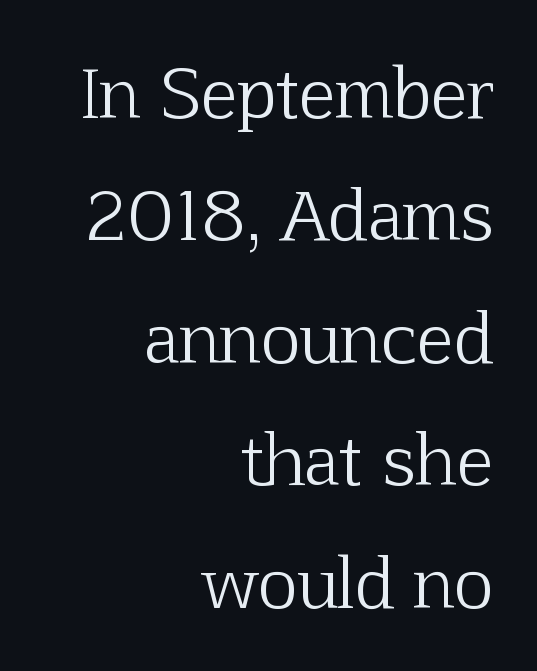
Decoration check: the copy has no underline. Students, note that the glyphs here touch the page at normal intervals. Alignment: flush right. The type sits square on the baseline with zero lean.
